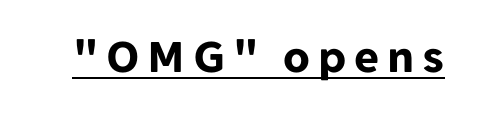
The type family on display is of the sans-serif kind. Like a heading marked for emphasis, these lines bear an underscore. Do the letters lean? They stand straight. How heavy is the stroke? Heavy — this is a bold.
